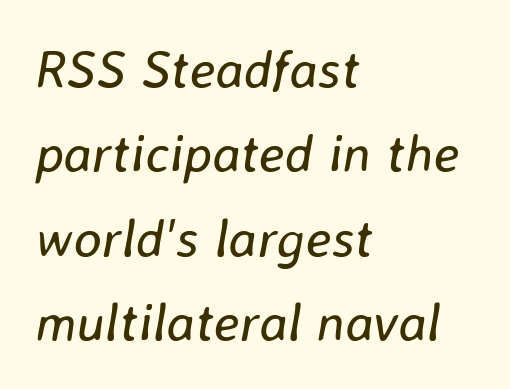
The face used here is proportionally spaced, like ordinary book or web type. The block of text has a typical density, with ordinary space between rows. Reading down the block, your eye returns to a fixed left position each line. The typeface has the unassuming heft of standard copy or less. The space beneath each line is pristine and unruled.
